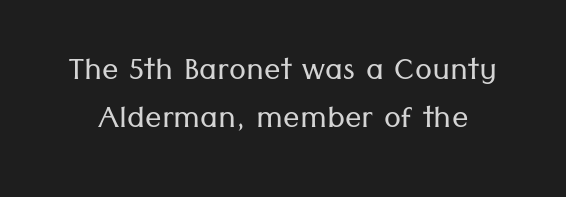
{"serif": "no", "italic": "no", "bold": "no", "weight": "light", "width": "normal", "stroke_contrast": "low", "x_height": "medium", "monospaced": "no", "underline": "no", "line_spacing_ratio": 1.16, "letter_spacing": "normal", "letter_spacing_em": 0.0, "glyph_px": 41}
